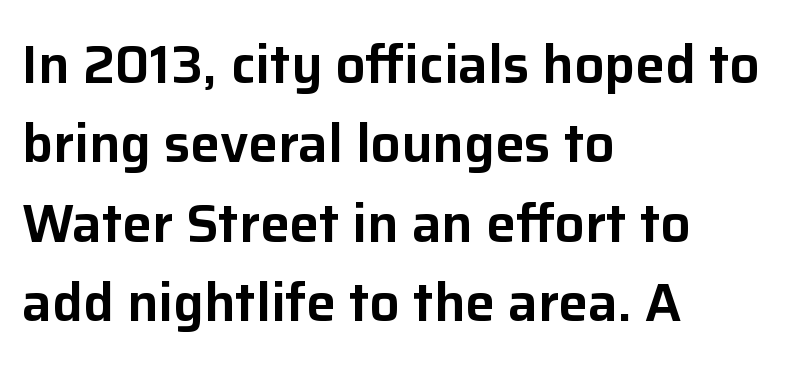
Q: Is the text italic (slanted)? A: No, it is upright.
Q: Is the typeface a serif or a sans-serif typeface? A: Sans-serif.
Q: Is the text underlined? A: No.
Q: How is the paragraph aligned? A: Left-aligned.
Q: Is the spacing between letters normal or unusually wide? A: Normal.
Q: Is the spacing between lines tight, normal or loose? A: Normal.
Q: Width (condensed, normal, or wide)? A: Normal.
Q: Stroke contrast? A: Low.
Q: x-height? A: Medium.
Q: Monospaced? A: No.
